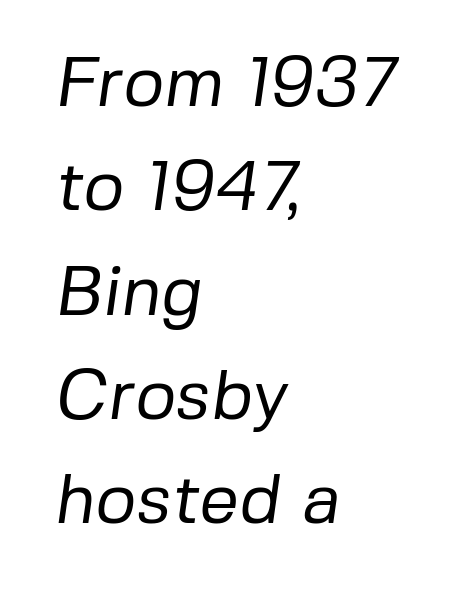
Spacing verdict: proportional, widths tailored to each character. In CSS terms this would be text-align: left. Is this a sans? Yes — the strokes have no serifs. Nobody touched the tracking dial on this one.
